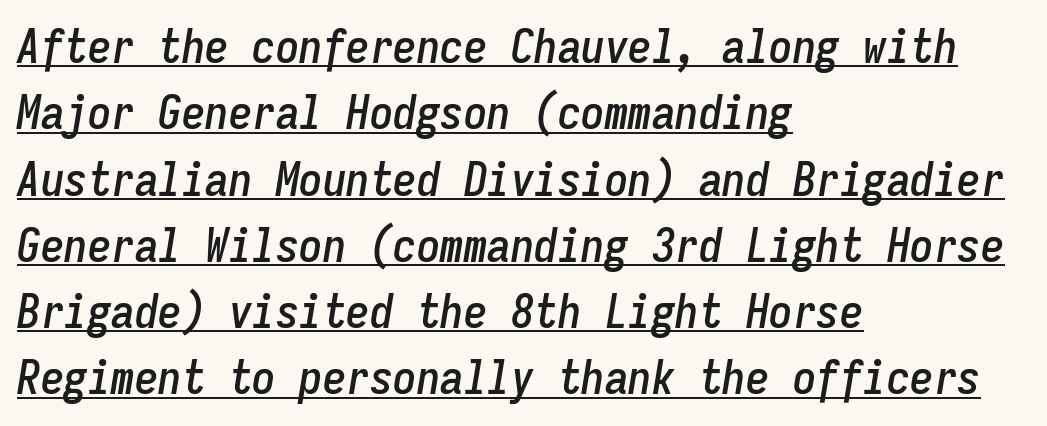
The image shows 47 px condensed type, italic (leaning right), monospaced; set left-aligned, normal line spacing (1.41x), normal letter spacing, underlined; low stroke contrast and a medium x-height.
